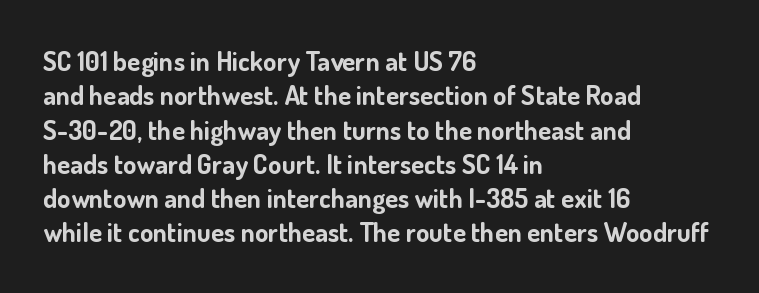
{"italic": "no", "bold": "yes", "underline": "no", "align": "left", "line_spacing": "normal", "line_spacing_ratio": 1.27, "letter_spacing": "normal", "letter_spacing_em": 0.0, "glyph_px": 27}
